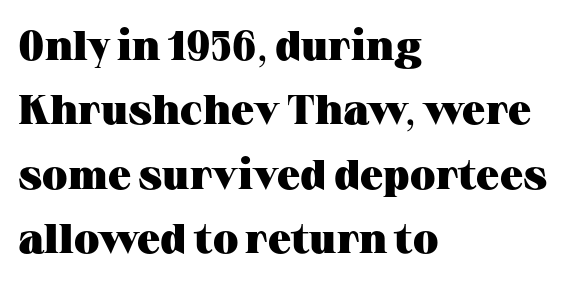
Q: Is the text bold? A: Yes.
Q: Is the text italic (slanted)? A: No, it is upright.
Q: Is the typeface a serif or a sans-serif typeface? A: Serif.
Q: Is the text underlined? A: No.
Q: How is the paragraph aligned? A: Left-aligned.
Q: Is the spacing between letters normal or unusually wide? A: Normal.
Q: Is the spacing between lines tight, normal or loose? A: Normal.
Q: Width (condensed, normal, or wide)? A: Wide.
Q: Stroke contrast? A: Medium.
Q: x-height? A: Medium.
Q: Monospaced? A: No.
